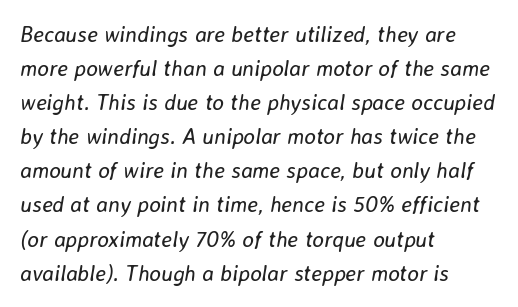
{"italic": "yes", "lean": "right", "slant_degrees": 8, "bold": "no", "underline": "no", "align": "left", "line_spacing": "normal", "line_spacing_ratio": 1.55, "letter_spacing": "normal", "letter_spacing_em": 0.0, "glyph_px": 22}
